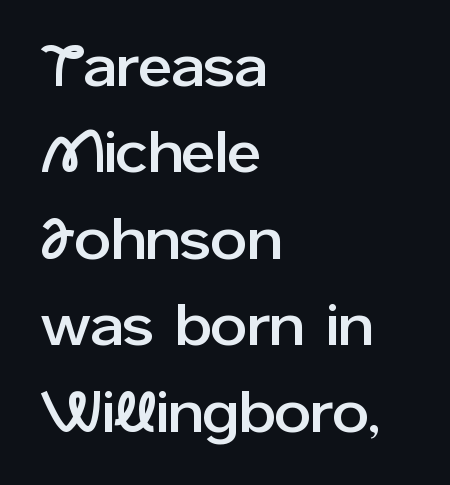
Q: Is the text italic (slanted)? A: No, it is upright.
Q: Is the typeface a serif or a sans-serif typeface? A: Sans-serif.
Q: Is the text underlined? A: No.
Q: How is the paragraph aligned? A: Left-aligned.
Q: Is the spacing between letters normal or unusually wide? A: Normal.
Q: Is the spacing between lines tight, normal or loose? A: Normal.
Q: Width (condensed, normal, or wide)? A: Normal.
Q: Stroke contrast? A: Low.
Q: x-height? A: Medium.
Q: Monospaced? A: No.
